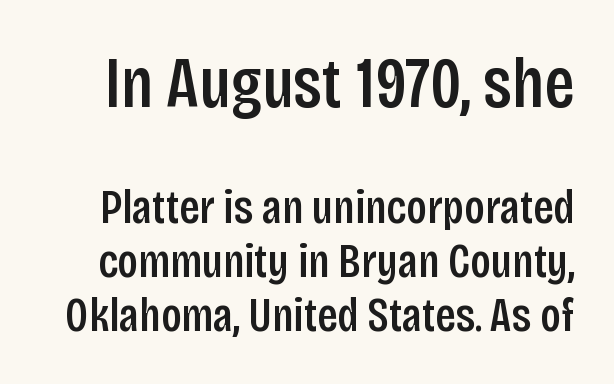
The image shows 72 px condensed sans-serif type, upright; set tight line spacing (1.12x), normal letter spacing, not underlined; the first (top) block is 1.5x larger; low stroke contrast and a large x-height.
